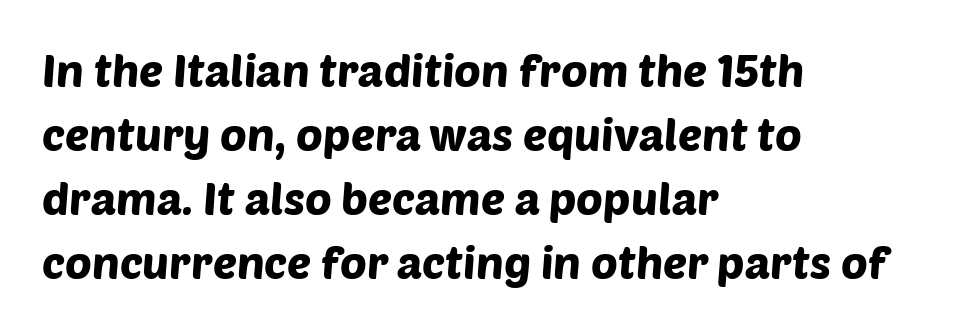
Type without underlining. Reading down the column, the eye jumps a familiar distance to each next line. Here the designer chose a conventional face with non-uniform glyph widths. The setting favours the left margin, as ordinary paragraphs usually do. Nothing unusual about the tracking: characters are spaced as the font intends. A typesetter would label this face a sans.
